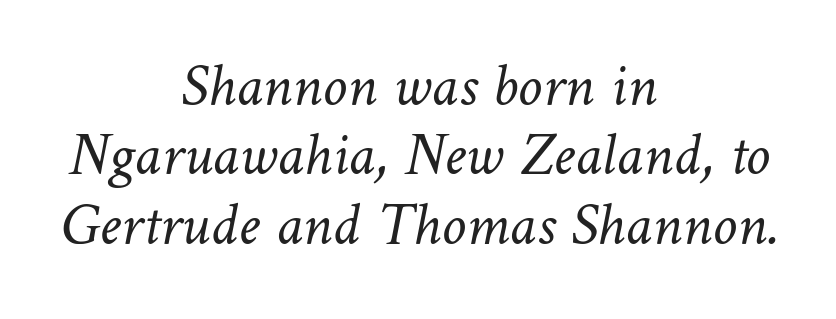
Each stroke keeps to a modest, everyday thickness or less. What stands out about the letter spacing? Nothing — it is the standard amount. Horizontal bands of white between lines are thin slivers. The glyphs are unaccompanied by any horizontal stroke below them. Varying glyph widths throughout — classic text-font behaviour.
